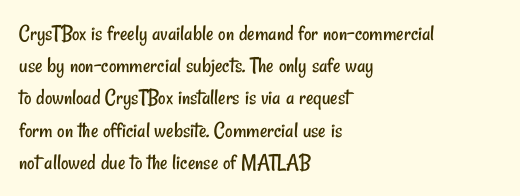
The image shows 23 px text type; set left-aligned, normal line spacing (1.4x), normal letter spacing, not underlined.
